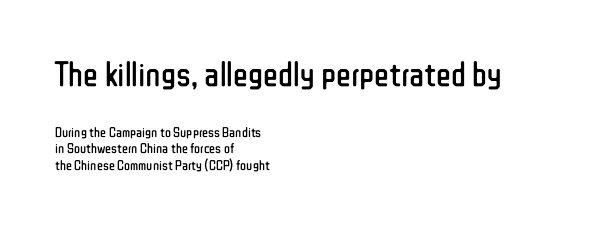
Q: Is the text bold? A: No.
Q: Is the text italic (slanted)? A: No, it is upright.
Q: Is the typeface a serif or a sans-serif typeface? A: Sans-serif.
Q: Is the text underlined? A: No.
Q: How is the paragraph aligned? A: Left-aligned.
Q: Is the spacing between letters normal or unusually wide? A: Normal.
Q: Which block of text is set in a larger size, the first (top) or the second (bottom)? A: The first (top) one.
Q: Width (condensed, normal, or wide)? A: Condensed.
Q: Stroke contrast? A: Low.
Q: x-height? A: Medium.
Q: Monospaced? A: No.
